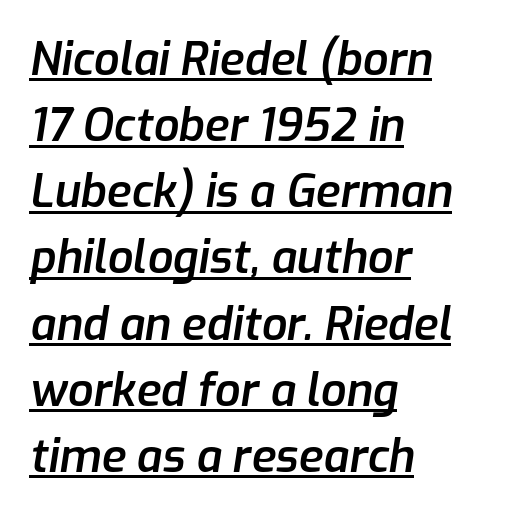
The image shows 45 px semibold type, italic (leaning right); set left-aligned, normal line spacing (1.47x), normal letter spacing, underlined; low stroke contrast and a medium x-height.
